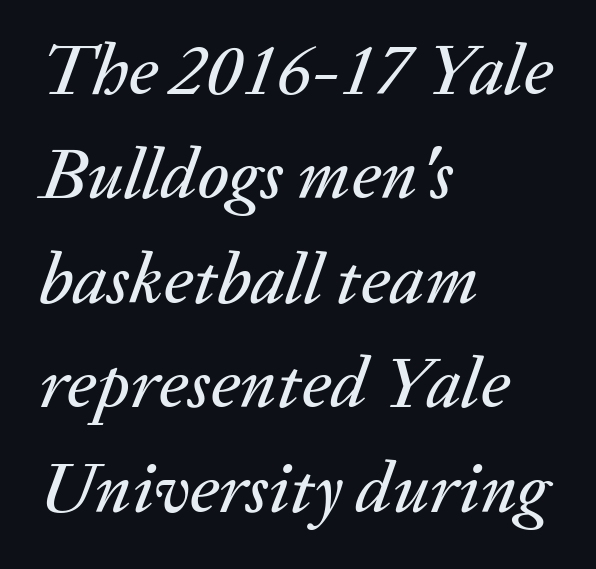
{"italic": "yes", "lean": "right", "slant_degrees": 20, "width": "normal", "stroke_contrast": "medium", "x_height": "medium", "monospaced": "no", "underline": "no", "align": "left", "line_spacing": "normal", "line_spacing_ratio": 1.45, "letter_spacing": "normal", "letter_spacing_em": 0.0, "glyph_px": 72}
